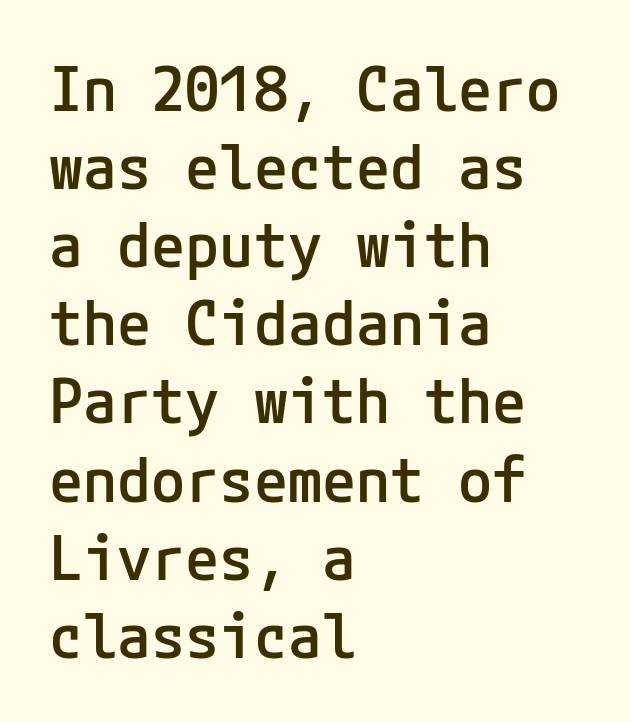
{"serif": "no", "italic": "no", "bold": "semi", "weight": "semibold", "width": "normal", "stroke_contrast": "low", "x_height": "medium", "underline": "no", "align": "left", "line_spacing": "normal", "line_spacing_ratio": 1.26, "letter_spacing": "normal", "letter_spacing_em": 0.0, "glyph_px": 62}
